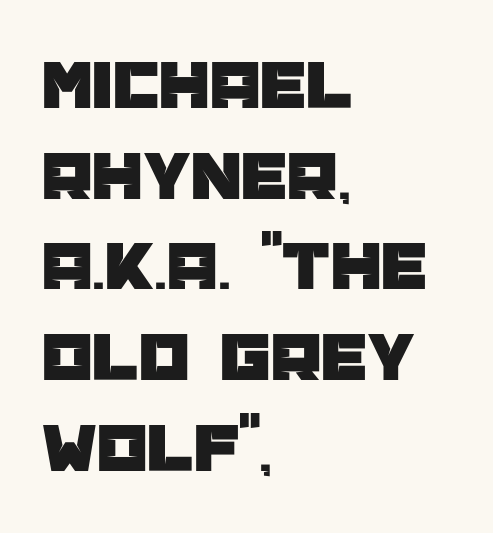
Alignment: flush left. The type family on display is of the sans-serif kind. The rendering keeps characters at their native spacing. The passage shown is typed in a proportional face where columns would drift. A typesetter would call this leading conventional body-copy spacing.
